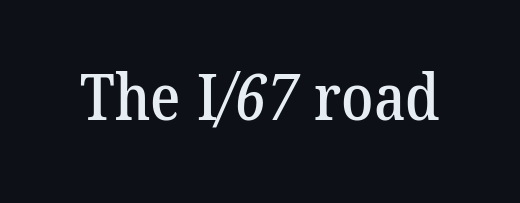
The image shows 64 px serif type; set normal letter spacing, not underlined; low stroke contrast and a medium x-height.
